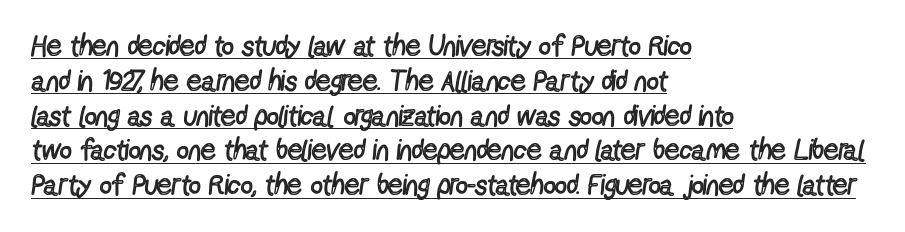
The strokes are not fattened; the text isn't bold. Nothing unusual about the tracking: characters are spaced as the font intends. A typesetter would call this proportional, since set widths differ per character. Are there feet on the stems? There aren't — it's a sans.
